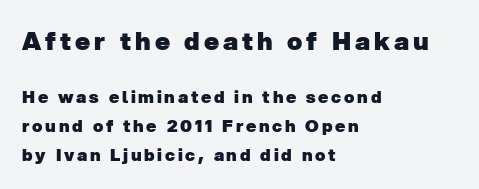
The image shows 25 px bold type; set left-aligned, normal line spacing (1.69x), not underlined; the first (top) block is 1.47x larger.
